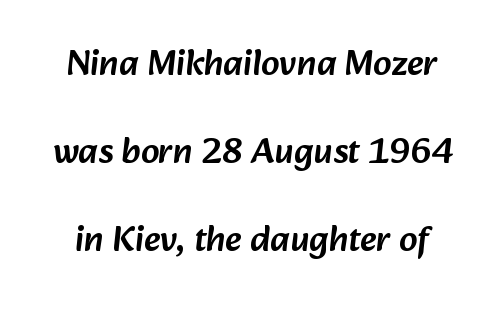
The image shows 36 px sans-serif type; set loose line spacing (2.45x), normal letter spacing, not underlined; low stroke contrast and a medium x-height.
